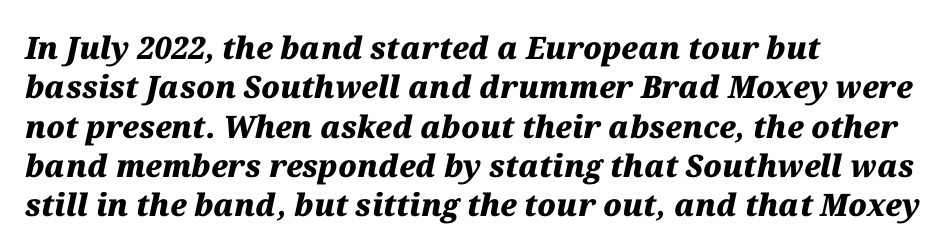
Descenders are the only things crossing below the line. The type is set solid horizontally, with unmodified tracking. Regular leading. The ragged edge is on the right, which tells us the setting is flush left. The letters advance in unequal steps, a hallmark of proportional type.
